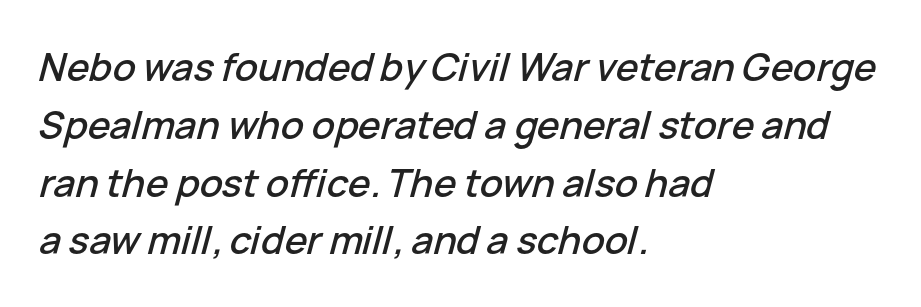
Q: Is the text italic (slanted)? A: Yes, it leans right by about 15 degrees.
Q: Is the text underlined? A: No.
Q: How is the paragraph aligned? A: Left-aligned.
Q: Is the spacing between letters normal or unusually wide? A: Normal.
Q: Is the spacing between lines tight, normal or loose? A: Normal.
Q: Width (condensed, normal, or wide)? A: Normal.
Q: Stroke contrast? A: Low.
Q: x-height? A: Medium.
Q: Monospaced? A: No.
